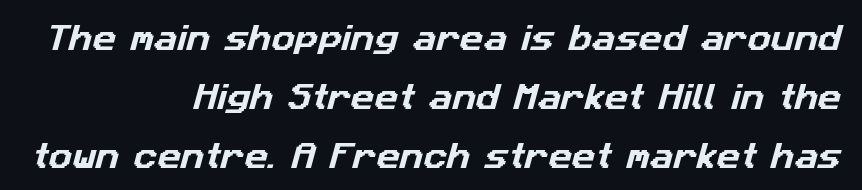
The image shows 29 px sans-serif type; set right-aligned, loose line spacing (2.04x), normal letter spacing, not underlined; low stroke contrast and a medium x-height.
